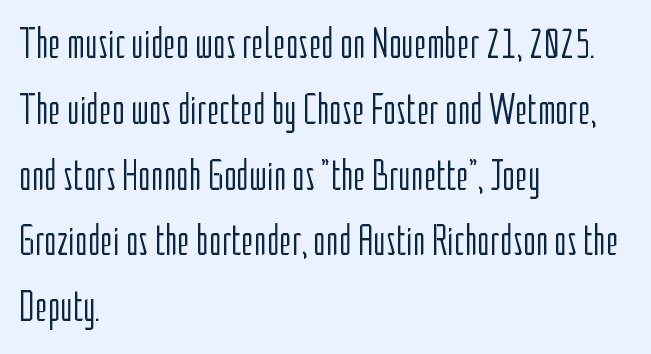
{"serif": "no", "italic": "no", "bold": "no", "weight": "light", "width": "condensed", "stroke_contrast": "low", "x_height": "medium", "monospaced": "no", "underline": "no", "align": "left", "line_spacing": "normal", "line_spacing_ratio": 1.53, "letter_spacing": "normal", "letter_spacing_em": 0.0, "glyph_px": 43}
